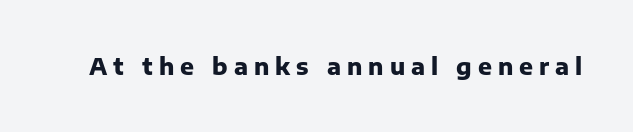
Q: Is the text bold? A: Yes.
Q: Is the text italic (slanted)? A: No, it is upright.
Q: Is the text underlined? A: No.
Q: Is the spacing between letters normal or unusually wide? A: Unusually wide.
